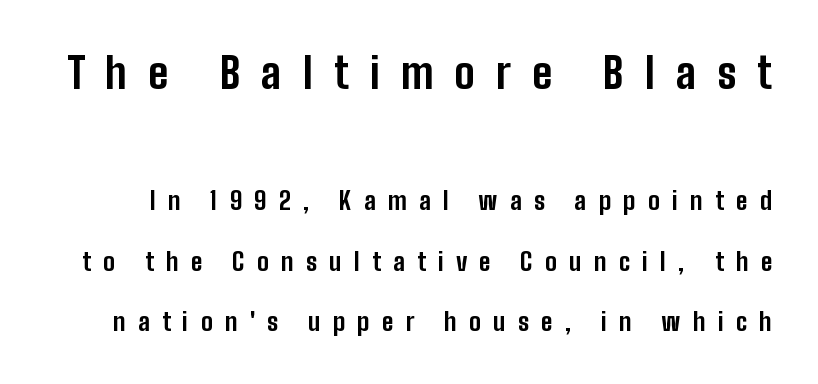
Q: Is the text bold? A: Yes.
Q: Is the text italic (slanted)? A: No, it is upright.
Q: Is the typeface a serif or a sans-serif typeface? A: Sans-serif.
Q: Is the text underlined? A: No.
Q: Is the spacing between letters normal or unusually wide? A: Unusually wide.
Q: Is the spacing between lines tight, normal or loose? A: Loose.
Q: Which block of text is set in a larger size, the first (top) or the second (bottom)? A: The first (top) one.
Q: Width (condensed, normal, or wide)? A: Condensed.
Q: Stroke contrast? A: Low.
Q: x-height? A: Medium.
Q: Monospaced? A: No.
